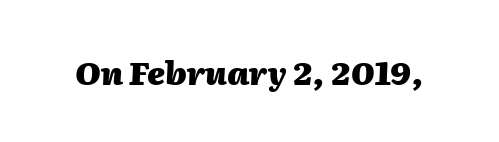
The image shows 32 px heavy type, italic (leaning right); set normal letter spacing, not underlined; medium stroke contrast and a medium x-height.
